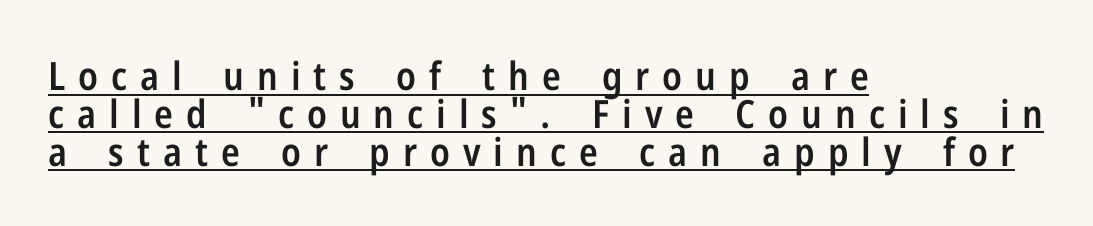
The gaps between neighbouring characters are conspicuously large. A somewhat darkened texture: the type is semibold rather than bold. Upright lettering throughout. Like a heading marked for emphasis, these lines bear an underscore. Horizontally, the lines are justified to the leading edge only.
